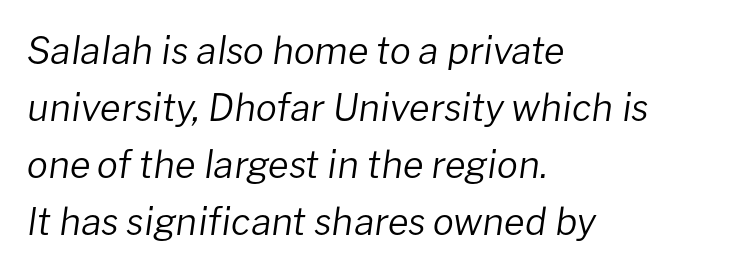
The image shows 38 px regular-weight type, italic (leaning right); set left-aligned, normal line spacing (1.5x), normal letter spacing, not underlined; low stroke contrast and a medium x-height.
